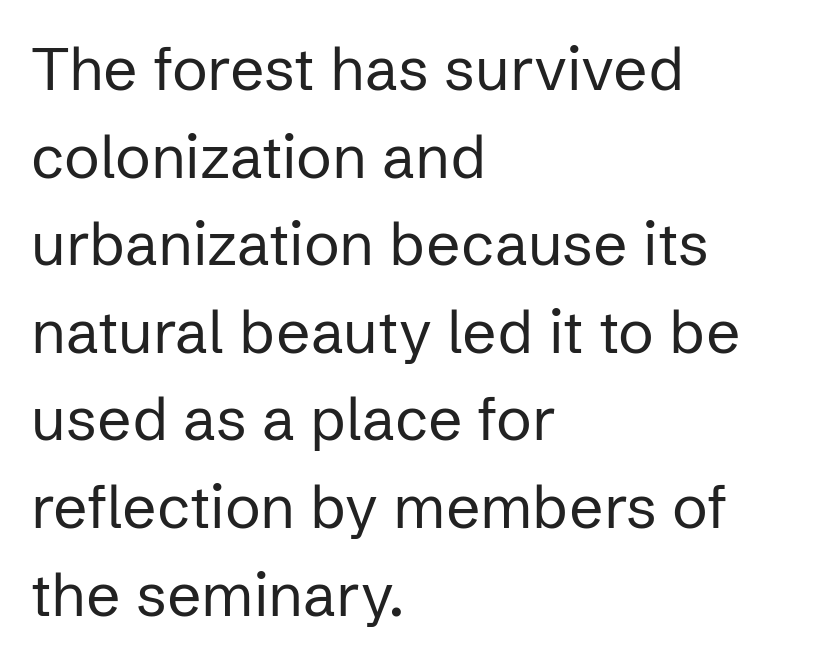
Q: Is the text bold? A: No.
Q: Is the text italic (slanted)? A: No, it is upright.
Q: Is the typeface a serif or a sans-serif typeface? A: Sans-serif.
Q: Is the text underlined? A: No.
Q: How is the paragraph aligned? A: Left-aligned.
Q: Is the spacing between letters normal or unusually wide? A: Normal.
Q: Is the spacing between lines tight, normal or loose? A: Normal.
Q: Width (condensed, normal, or wide)? A: Normal.
Q: Stroke contrast? A: Low.
Q: x-height? A: Medium.
Q: Monospaced? A: No.
